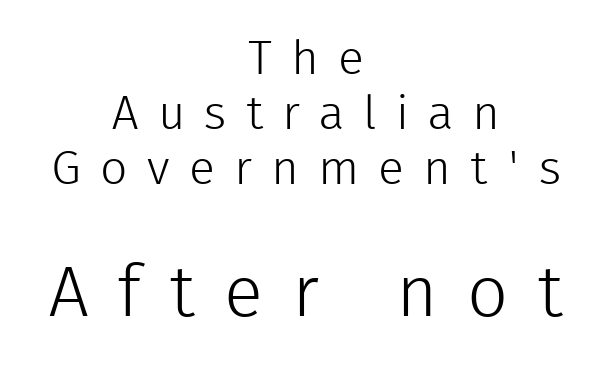
Block two is the big one; block one sits smaller above it. Underline: absent. The type family on display is of the sans-serif kind. Does the leading feel generous? Not at all — it's pinched. Counters stay open thanks to moderate or lighter strokes.
